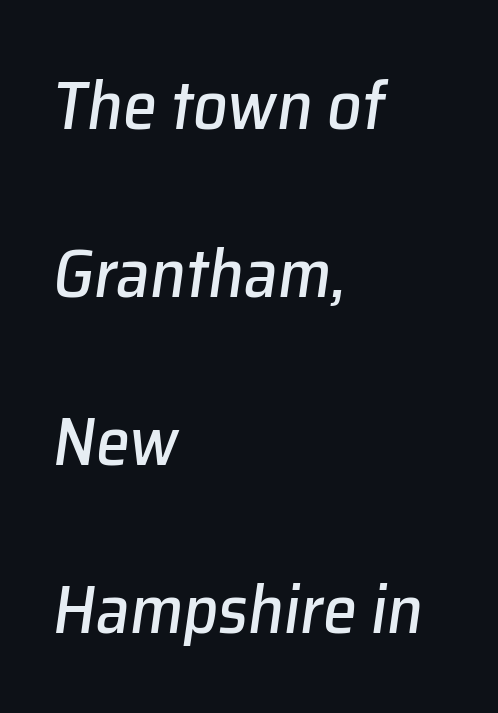
{"italic": "yes", "lean": "right", "slant_degrees": 8, "width": "normal", "stroke_contrast": "low", "x_height": "medium", "monospaced": "no", "underline": "no", "align": "left", "line_spacing": "loose", "line_spacing_ratio": 2.47, "letter_spacing": "normal", "letter_spacing_em": 0.0, "glyph_px": 68}
